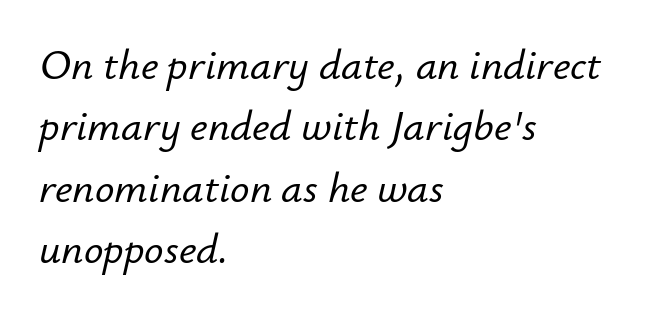
This sample keeps an unexceptional amount of space between lines. It's the slanting kind of type. The typesetter chose a ragged-right arrangement here. Decoration check: the copy has no underline.
